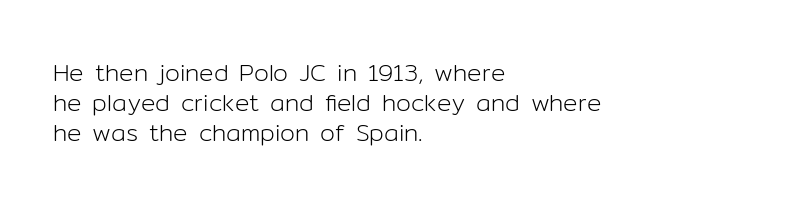
The image shows 24 px text type, upright; set left-aligned, normal line spacing (1.26x), normal letter spacing, not underlined.
